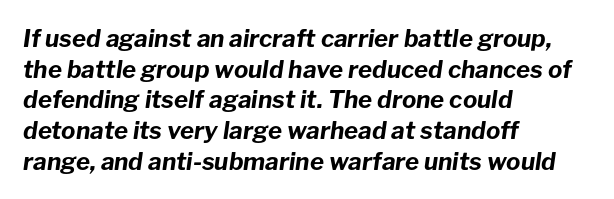
Heavy, bold letterforms. Letter spacing: default. Vertical spacing — default. The area under the type is left untouched. Horizontally, the lines are justified to the leading edge only.
